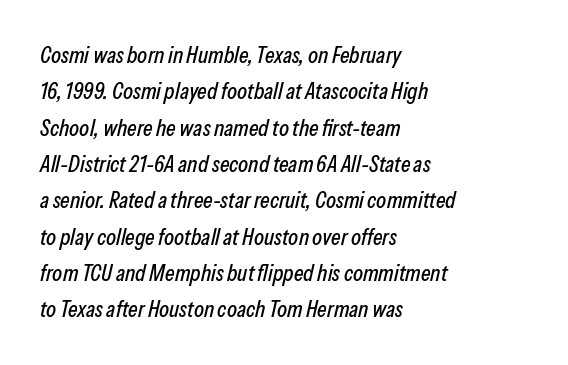
{"italic": "yes", "lean": "right", "slant_degrees": 13, "underline": "no", "align": "left", "line_spacing": "normal", "line_spacing_ratio": 1.58, "letter_spacing": "normal", "letter_spacing_em": 0.0, "glyph_px": 23}
